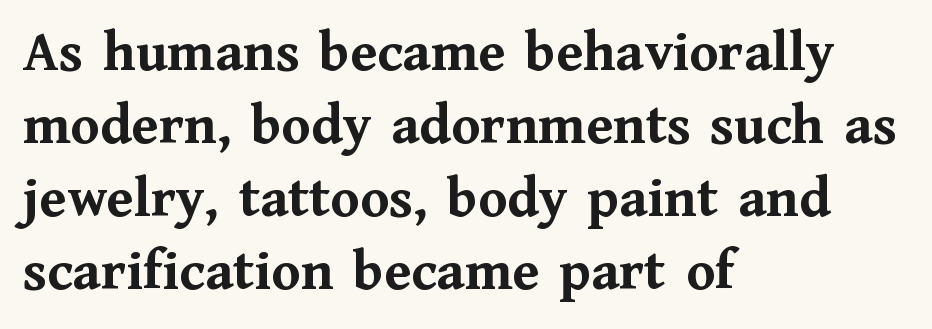
Do the letters lean? They stand straight. Stroke thickness is high; the sample reads as a true bold. Do the characters align in a grid? No, the font is proportional. Typeset ragged right — the left edge is the straight one. A bare baseline throughout the passage.
